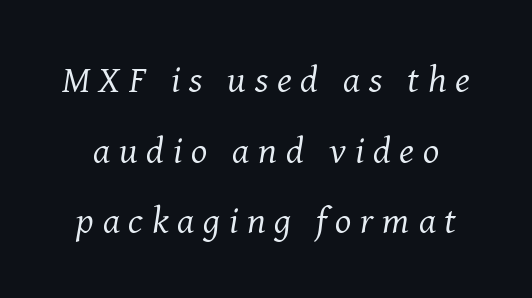
There's an unmistakable incline to the writing here. Beneath every word, the page is bare. Note the varied advance widths — an 'i' is clearly narrower than an 'm'. The rendering inserts visible extra space after every character.
